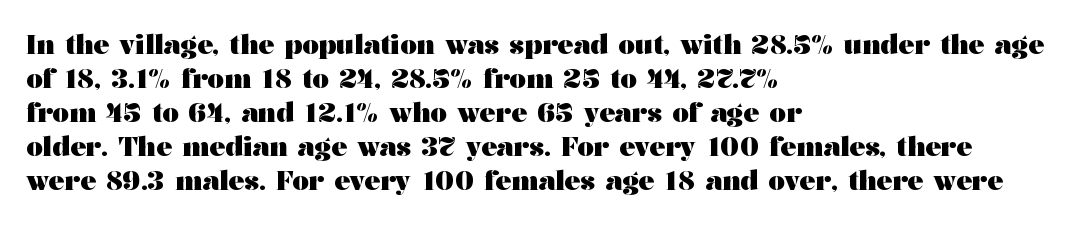
Q: Is the text bold? A: Yes.
Q: Is the text italic (slanted)? A: No, it is upright.
Q: Is the text underlined? A: No.
Q: How is the paragraph aligned? A: Left-aligned.
Q: Is the spacing between letters normal or unusually wide? A: Normal.
Q: Is the spacing between lines tight, normal or loose? A: Normal.
